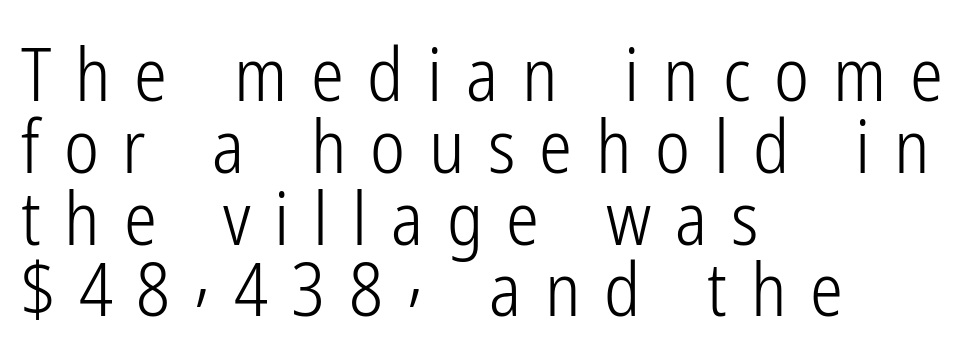
The image shows 74 px light, condensed sans-serif type, upright; set left-aligned, tight line spacing (0.97x), unusually wide letter spacing (+0.32 em), not underlined; low stroke contrast and a medium x-height.
